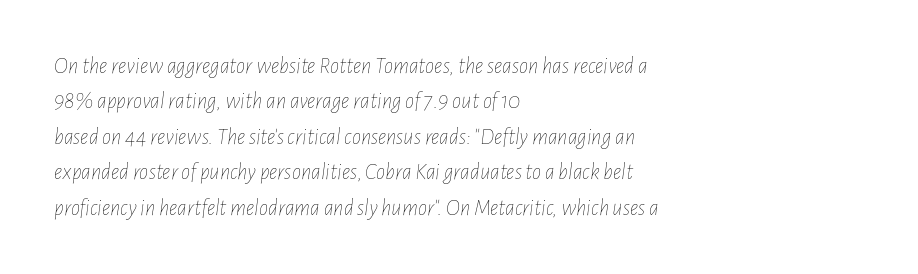
{"italic": "yes", "lean": "right", "slant_degrees": 7, "bold": "no", "underline": "no", "align": "left", "line_spacing": "normal", "line_spacing_ratio": 1.54, "letter_spacing": "normal", "letter_spacing_em": 0.0, "glyph_px": 23}
